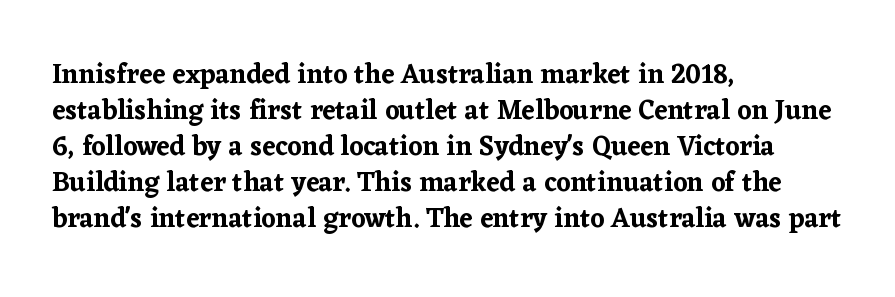
Q: Is the text italic (slanted)? A: No, it is upright.
Q: Is the text underlined? A: No.
Q: How is the paragraph aligned? A: Left-aligned.
Q: Is the spacing between letters normal or unusually wide? A: Normal.
Q: Is the spacing between lines tight, normal or loose? A: Normal.
